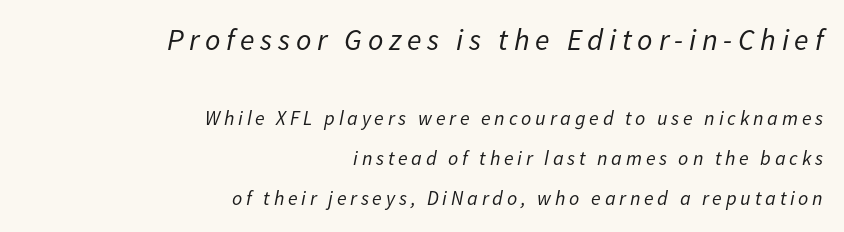
Look at the glyph heights: the upper group is clearly the bigger setting. You could fit nearly another row in the gap between these rows. This sample is right-justified, so line beginnings fall wherever the words allow. The specimen omits any rule beneath the text block's lines.
